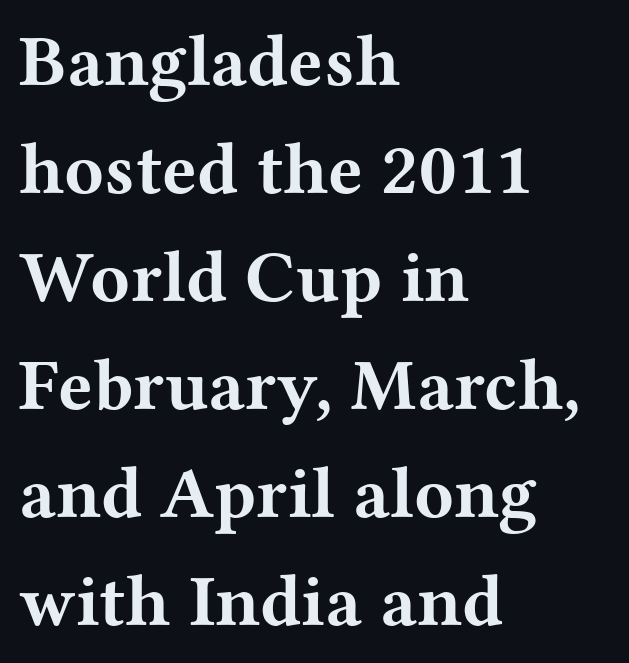
{"serif": "yes", "italic": "no", "bold": "yes", "weight": "bold", "width": "wide", "stroke_contrast": "medium", "x_height": "medium", "monospaced": "no", "underline": "no", "align": "left", "line_spacing": "normal", "line_spacing_ratio": 1.48, "letter_spacing": "normal", "letter_spacing_em": 0.0, "glyph_px": 73}
